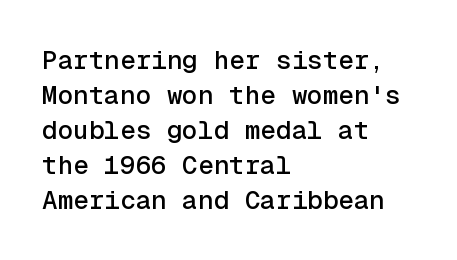
{"italic": "no", "underline": "no", "align": "left", "line_spacing": "normal", "line_spacing_ratio": 1.35, "letter_spacing": "normal", "letter_spacing_em": 0.0, "glyph_px": 26}
